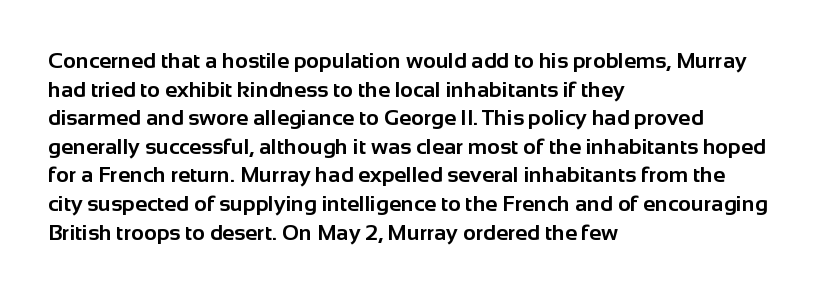
Teacher's note: observe the even left margin — that is flush-left alignment. You can tell it's not italic because the verticals are truly vertical. Words float on clear page, feet unadorned. The letterforms sit shoulder to shoulder at normal distance.
